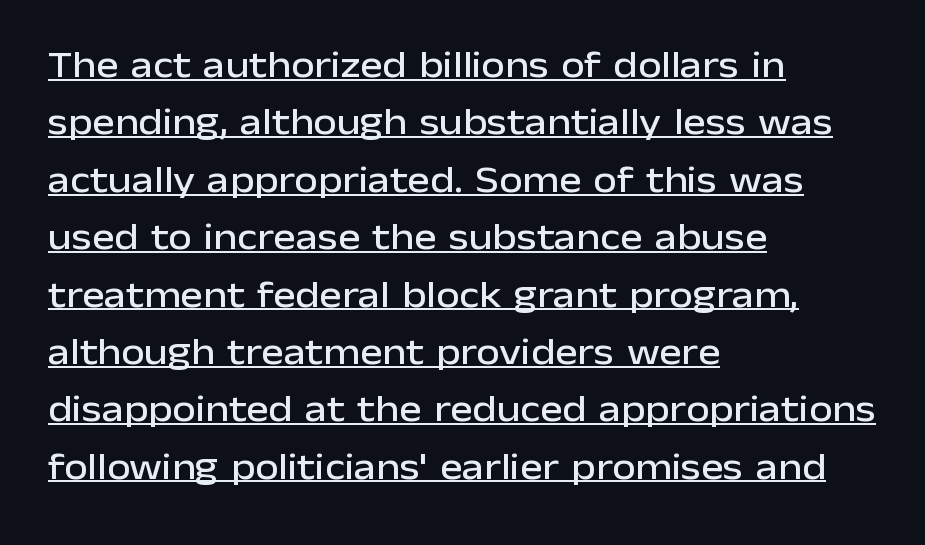
The image shows 38 px sans-serif type, upright; set left-aligned, normal line spacing (1.51x), normal letter spacing, underlined; low stroke contrast and a medium x-height.
